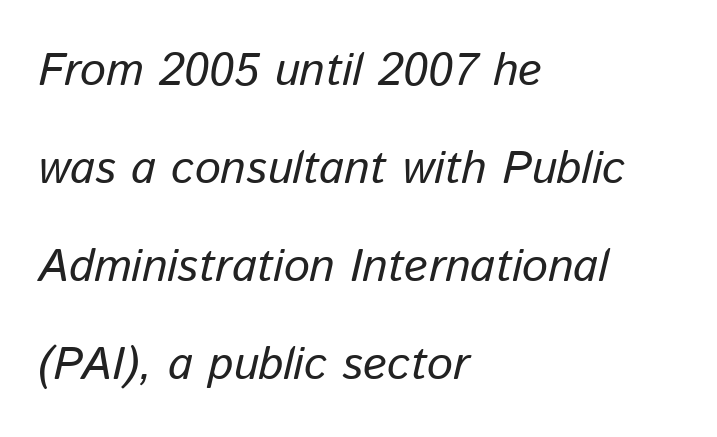
One-word summary of the alignment: left. The rendering keeps characters at their native spacing. An italicized treatment has been applied to the whole sample. Varying glyph widths throughout — classic text-font behaviour. Weight class: somewhere from thin through regular.
